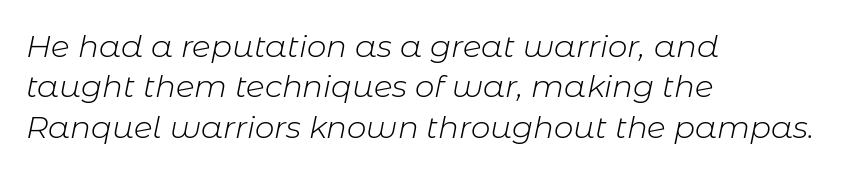
The image shows 31 px light type, italic (leaning right); set left-aligned, normal line spacing (1.3x), normal letter spacing, not underlined; low stroke contrast and a medium x-height.
